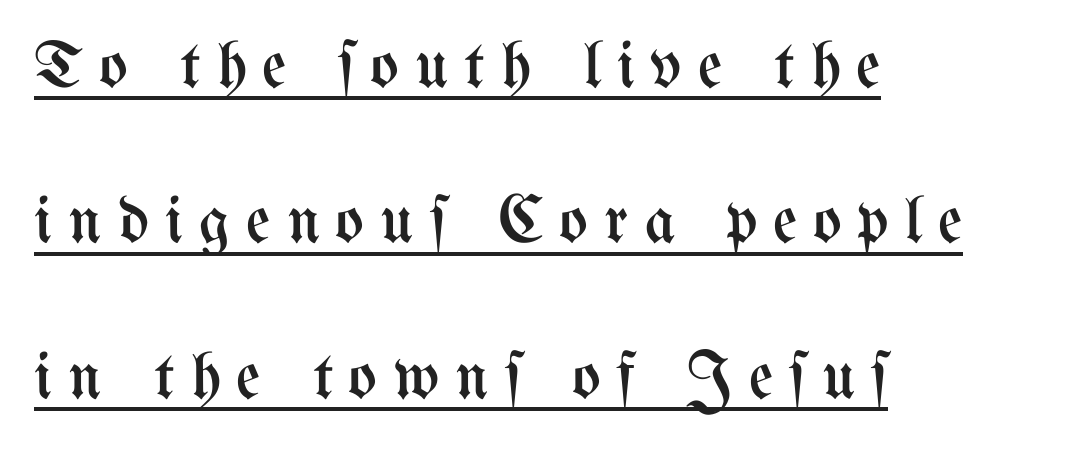
{"italic": "no", "bold": "no", "weight": "regular", "width": "condensed", "stroke_contrast": "medium", "x_height": "medium", "monospaced": "no", "underline": "yes", "align": "left", "line_spacing": "loose", "line_spacing_ratio": 2.32, "letter_spacing": "wide", "letter_spacing_em": 0.24, "glyph_px": 67}
